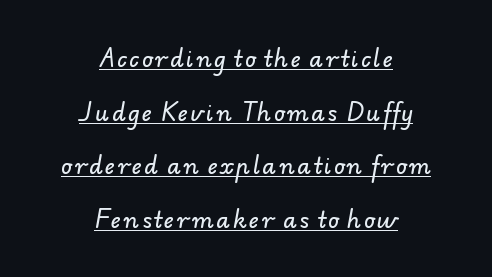
One-word summary of the alignment: center. Emphasis is given by a line drawn under the lettering. Notice the wide empty band between every row — that's loose leading.
